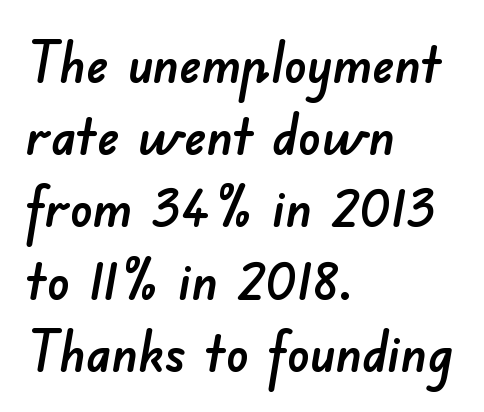
Q: Is the typeface a serif or a sans-serif typeface? A: Sans-serif.
Q: Is the text underlined? A: No.
Q: How is the paragraph aligned? A: Left-aligned.
Q: Is the spacing between letters normal or unusually wide? A: Normal.
Q: Is the spacing between lines tight, normal or loose? A: Normal.
Q: Width (condensed, normal, or wide)? A: Normal.
Q: Stroke contrast? A: Low.
Q: x-height? A: Small.
Q: Monospaced? A: No.
